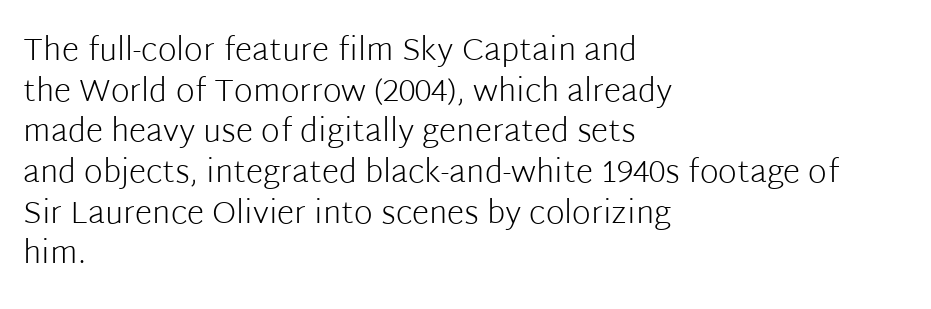
Visually the block forms a straight wall on the left and a jagged coastline on the right. Italic: no, the glyphs are upright roman. Descenders are the only things crossing below the line. Students, observe: this is what conventionally led text looks like. Check where the strokes stop: nothing finishes them off — pure sans. Vertical stems look standard width or narrower in stroke.
